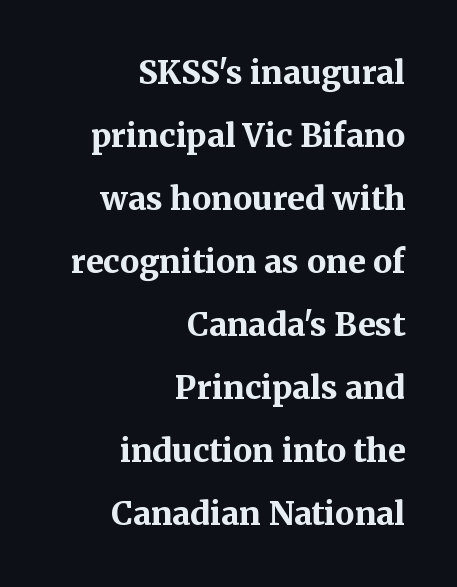
Each word holds together tightly as a unit, with standard inter-letter gaps. The passage shown is typed in a proportional face where columns would drift. The lines are quadded right. The typography opts for an upright posture over an oblique one.
